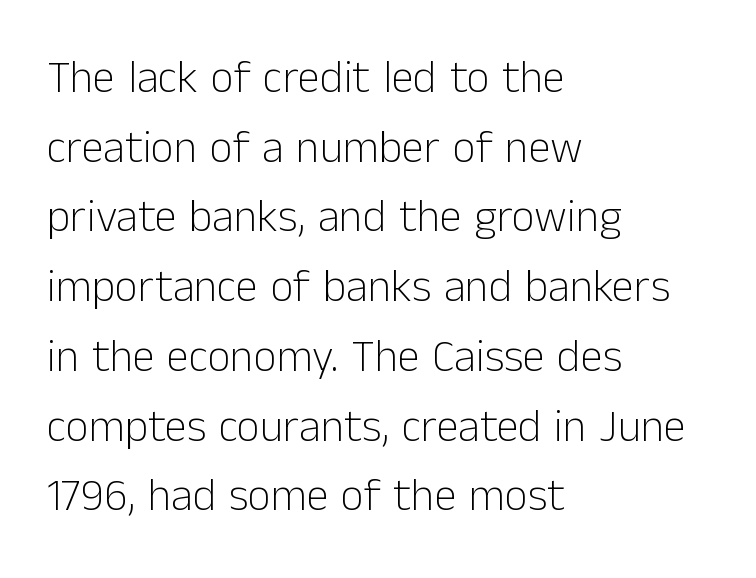
Is the letter spacing exaggerated? No — it looks like the ordinary default. Which margin do the lines hug? The left one — the right edge is uneven. Are there feet on the stems? There aren't — it's a sans. The strokes are not fattened; the text isn't bold. Does the lettering tilt? It doesn't — this is upright.
